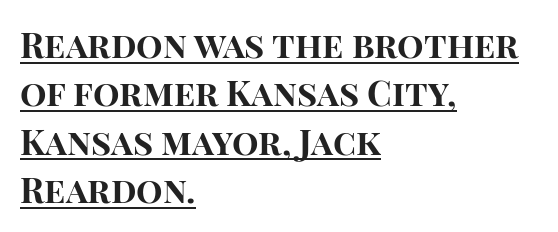
{"serif": "no", "italic": "no", "bold": "yes", "weight": "bold", "width": "normal", "stroke_contrast": "high", "x_height": "large", "monospaced": "no", "underline": "yes", "align": "left", "line_spacing": "normal", "line_spacing_ratio": 1.38, "letter_spacing": "normal", "letter_spacing_em": 0.0, "glyph_px": 35}
